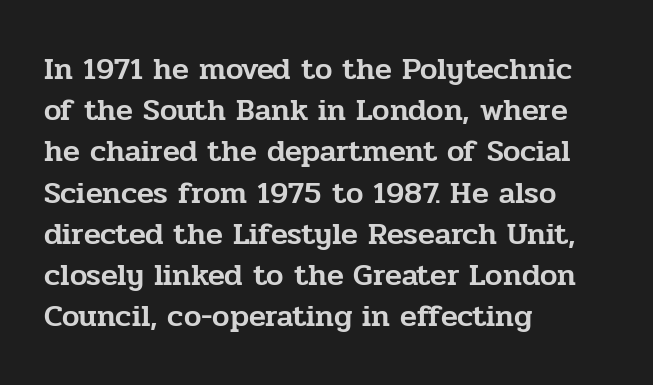
Q: Is the text italic (slanted)? A: No, it is upright.
Q: Is the typeface a serif or a sans-serif typeface? A: Serif.
Q: Is the text underlined? A: No.
Q: How is the paragraph aligned? A: Left-aligned.
Q: Is the spacing between letters normal or unusually wide? A: Normal.
Q: Is the spacing between lines tight, normal or loose? A: Normal.
Q: Width (condensed, normal, or wide)? A: Normal.
Q: Stroke contrast? A: Low.
Q: x-height? A: Medium.
Q: Monospaced? A: No.
